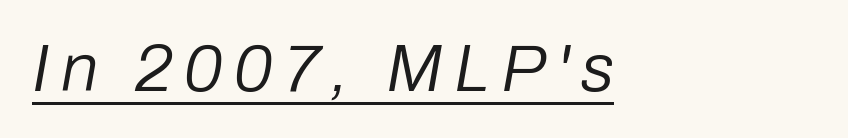
{"italic": "yes", "lean": "right", "slant_degrees": 10, "bold": "no", "weight": "regular", "width": "normal", "stroke_contrast": "low", "x_height": "medium", "monospaced": "no", "underline": "yes", "align": "left", "glyph_px": 67}
